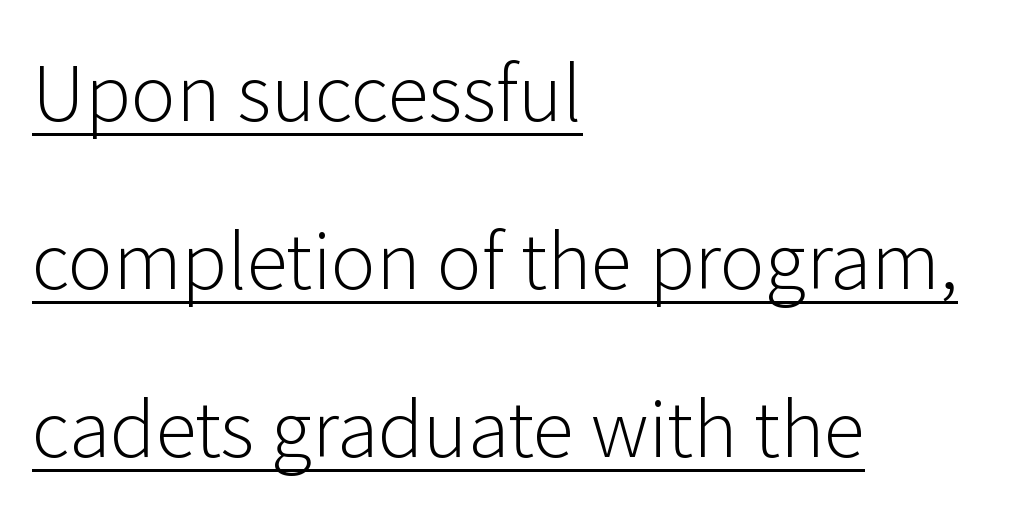
Each letter's strokes conclude bluntly, with no projecting serifs. Whoever set this chose breathing room over compactness in the vertical rhythm. The rendering uses natural spacing where letterforms have individual widths. Short and long lines alike share a common starting point at left. Emphasis is given by a line drawn under the lettering. This is the regular roman posture of the typeface.
